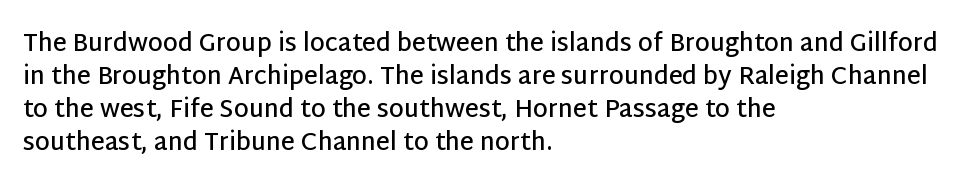
{"italic": "no", "bold": "semi", "underline": "no", "align": "left", "line_spacing": "normal", "line_spacing_ratio": 1.38, "letter_spacing": "normal", "letter_spacing_em": 0.0, "glyph_px": 24}
